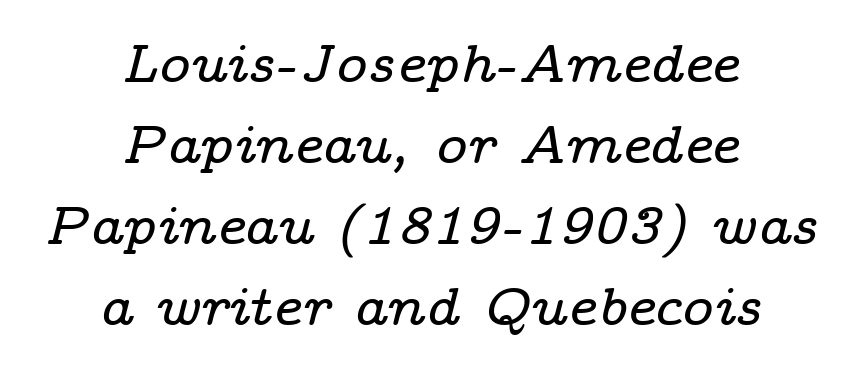
{"serif": "yes", "italic": "yes", "lean": "right", "slant_degrees": 14, "width": "wide", "stroke_contrast": "low", "x_height": "medium", "monospaced": "no", "underline": "no", "align": "center", "line_spacing": "normal", "line_spacing_ratio": 1.5, "letter_spacing": "normal", "letter_spacing_em": 0.0, "glyph_px": 54}
